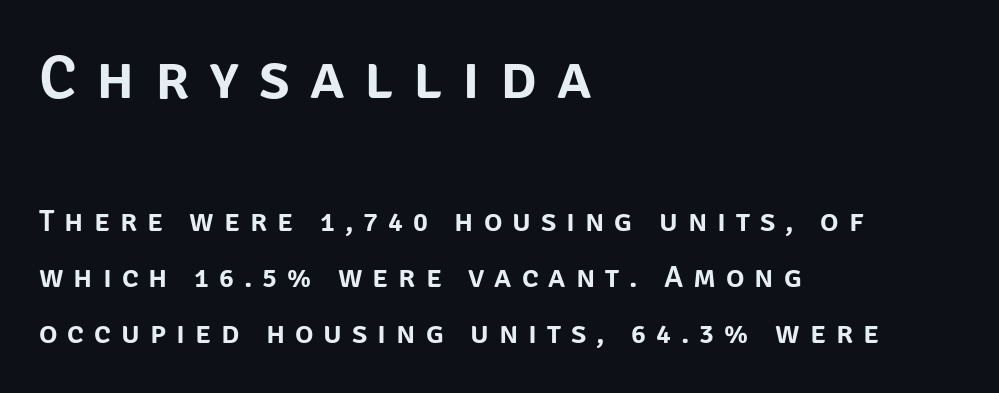
The image shows 62 px sans-serif type, upright; set left-aligned, line spacing 1.81x, unusually wide letter spacing (+0.32 em), not underlined; the first (top) block is 2.0x larger; low stroke contrast and a large x-height.
